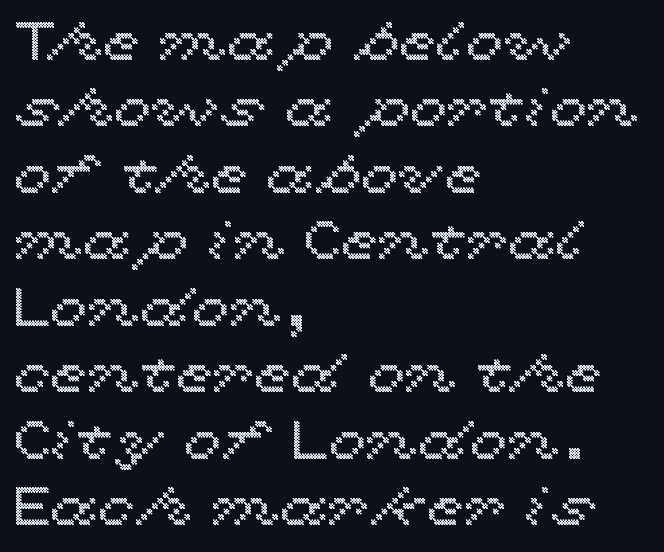
Q: Is the text italic (slanted)? A: Yes.
Q: Is the text underlined? A: No.
Q: How is the paragraph aligned? A: Left-aligned.
Q: Is the spacing between letters normal or unusually wide? A: Normal.
Q: Width (condensed, normal, or wide)? A: Wide.
Q: x-height? A: Medium.
Q: Monospaced? A: No.
